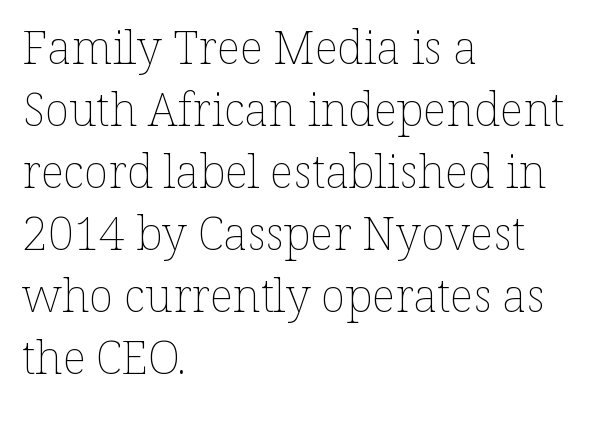
Q: Is the text bold? A: No.
Q: Is the text italic (slanted)? A: No, it is upright.
Q: Is the text underlined? A: No.
Q: How is the paragraph aligned? A: Left-aligned.
Q: Is the spacing between letters normal or unusually wide? A: Normal.
Q: Is the spacing between lines tight, normal or loose? A: Normal.
Q: Width (condensed, normal, or wide)? A: Normal.
Q: Stroke contrast? A: Low.
Q: x-height? A: Medium.
Q: Monospaced? A: No.
